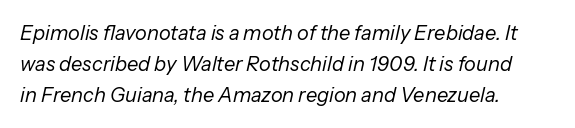
Nobody touched the tracking dial on this one. The rendering anchors every line to the left-hand side. The designer left line spacing at the default. The passage shown is not underscored anywhere. Vertical stems look standard width or narrower in stroke.
